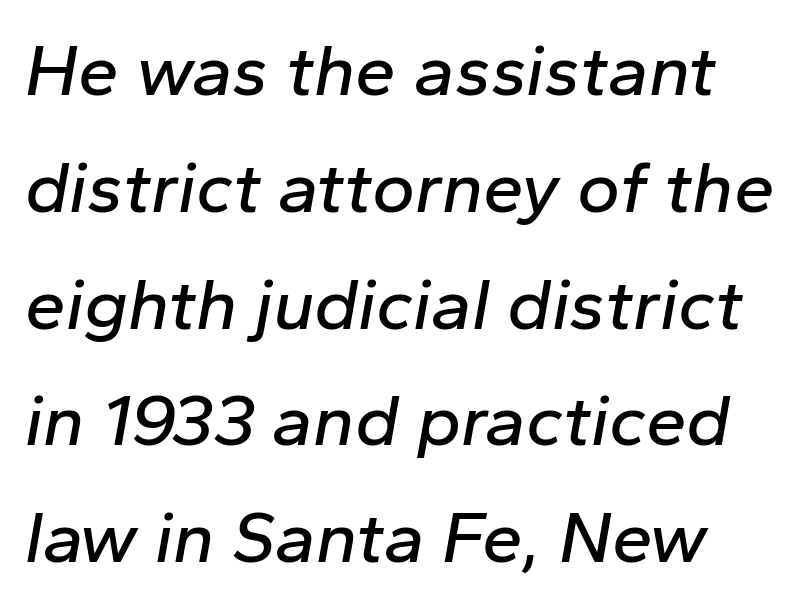
Evenly set lines give the paragraph a standard silhouette. Looks like regular typesetting: each glyph gets only the width it needs. Words float on clear page, feet unadorned. Between one letter and the next there's only the usual sliver of space. Looking at the ascenders, they clearly lean.
